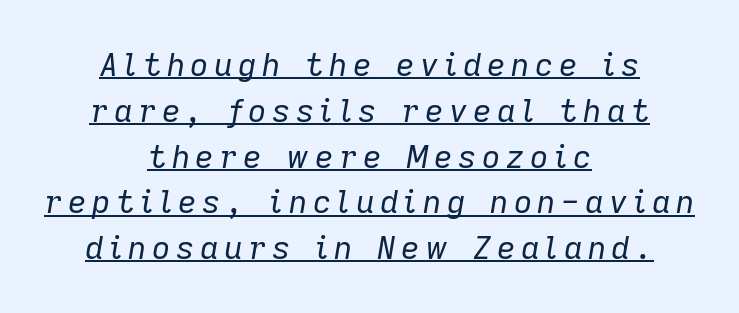
Q: Is the text bold? A: No.
Q: Is the text italic (slanted)? A: Yes, it leans right by about 9 degrees.
Q: Is the text underlined? A: Yes.
Q: How is the paragraph aligned? A: Centered.
Q: Is the spacing between lines tight, normal or loose? A: Normal.
Q: Width (condensed, normal, or wide)? A: Normal.
Q: Stroke contrast? A: Low.
Q: x-height? A: Medium.
Q: Monospaced? A: No.
